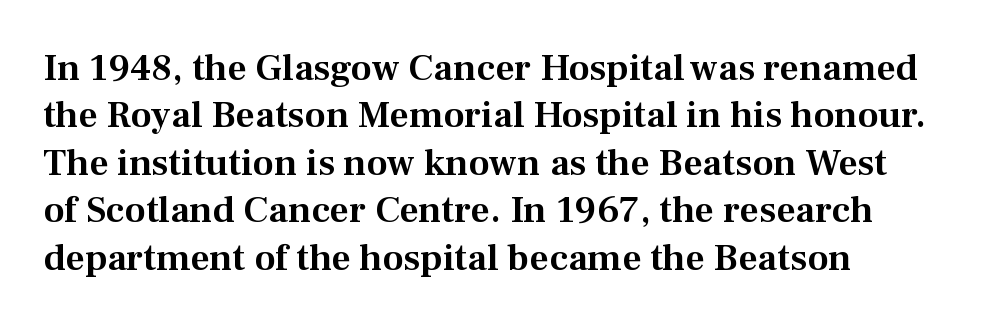
{"serif": "yes", "italic": "no", "width": "normal", "stroke_contrast": "medium", "x_height": "medium", "monospaced": "no", "underline": "no", "line_spacing": "normal", "line_spacing_ratio": 1.25, "letter_spacing": "normal", "letter_spacing_em": 0.0, "glyph_px": 38}
